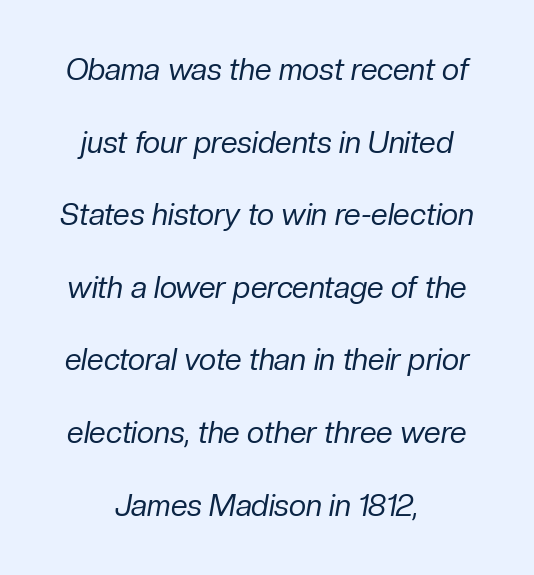
{"italic": "yes", "lean": "right", "slant_degrees": 10, "bold": "no", "weight": "regular", "width": "normal", "stroke_contrast": "low", "x_height": "medium", "monospaced": "no", "underline": "no", "align": "center", "line_spacing": "loose", "line_spacing_ratio": 2.42, "letter_spacing": "normal", "letter_spacing_em": 0.0, "glyph_px": 30}
